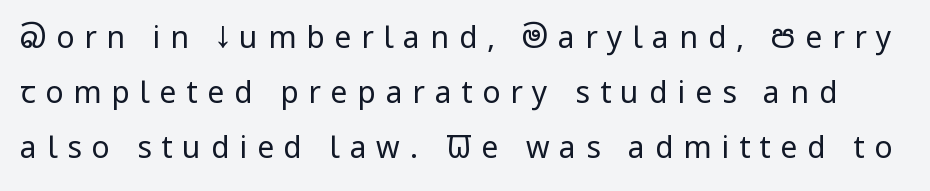
{"serif": "no", "italic": "no", "bold": "no", "weight": "regular", "width": "condensed", "stroke_contrast": "low", "x_height": "large", "monospaced": "no", "underline": "no", "line_spacing_ratio": 1.83, "letter_spacing": "wide", "letter_spacing_em": 0.33, "glyph_px": 30}
